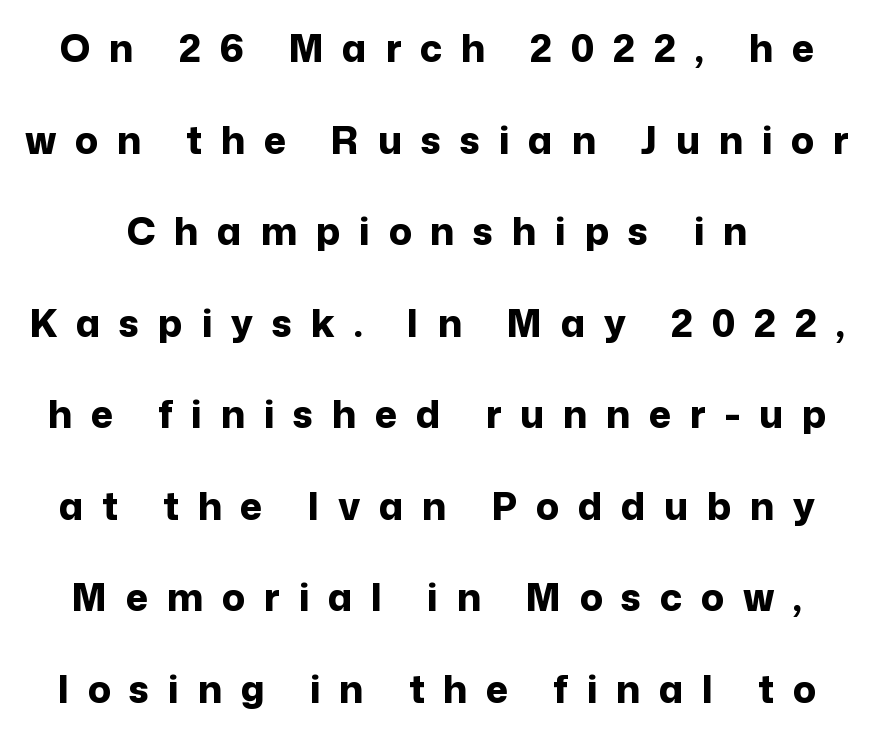
Q: Is the text bold? A: Yes.
Q: Is the text italic (slanted)? A: No, it is upright.
Q: Is the typeface a serif or a sans-serif typeface? A: Sans-serif.
Q: Is the text underlined? A: No.
Q: Is the spacing between letters normal or unusually wide? A: Unusually wide.
Q: Is the spacing between lines tight, normal or loose? A: Loose.
Q: Width (condensed, normal, or wide)? A: Normal.
Q: Stroke contrast? A: Low.
Q: x-height? A: Medium.
Q: Monospaced? A: No.
